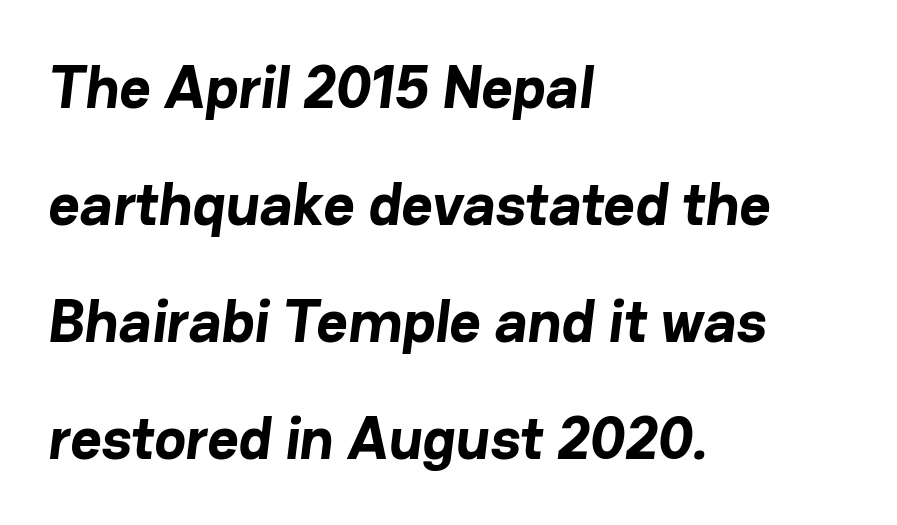
Nobody drew a line under any word here. Set as a true bold cut, around the 700 mark. This sample has the flowing, uneven cadence of proportional lettering. Each new line begins a long way beneath the previous one. These lines are set flush left with a ragged right edge.
